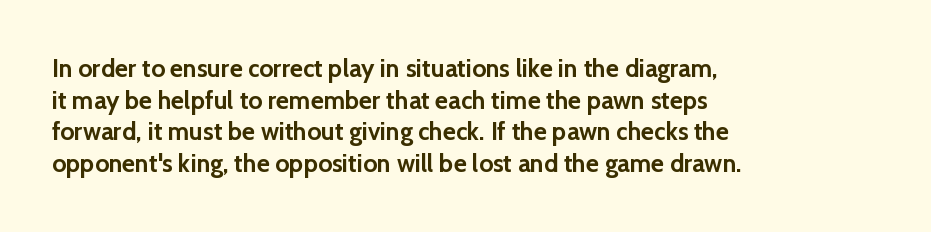
Short and long lines alike share a common starting point at left. The vertical gap from one line to the next is medium. Does the lettering tilt? It doesn't — this is upright. Underline: absent. The tracking reads as untouched default to a designer's eye. Chunky letters — that's bold for sure.
